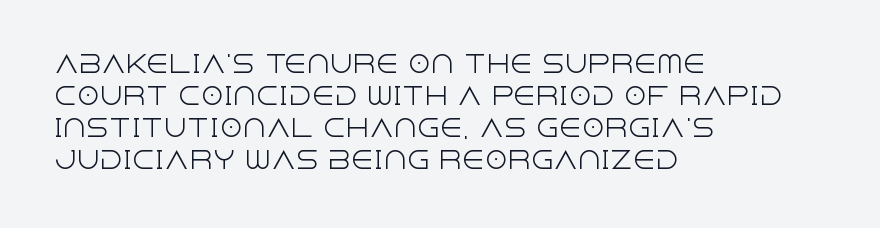
Caption: standard tracking, unaltered. Does the leading feel generous? No, just average. The lines are quadded left. Check the space under the baseline: it is left empty.
